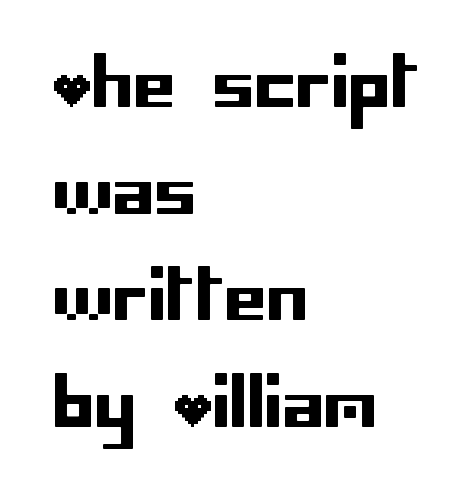
Notice how descenders clear the ascenders below comfortably — that's standard leading. Characters remain perfectly vertical along every line. Nothing unusual about the tracking: characters are spaced as the font intends. In terms of letterform style, serifs are entirely absent.
